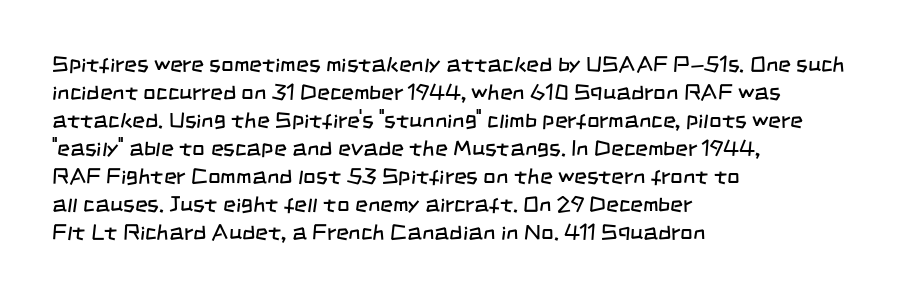
The image shows 22 px text type; set left-aligned, normal line spacing (1.27x), normal letter spacing, not underlined.
